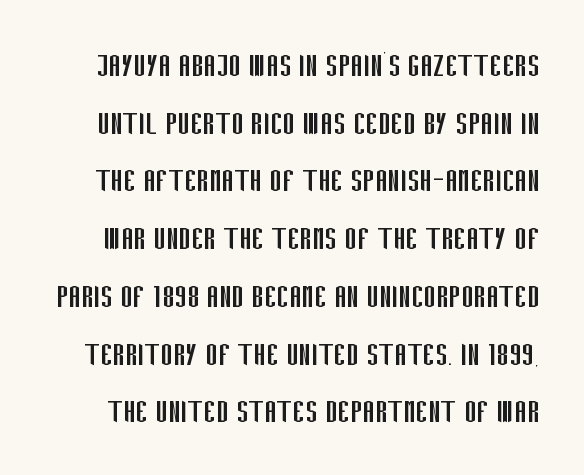
Q: Is the text bold? A: No.
Q: Is the text italic (slanted)? A: No, it is upright.
Q: Is the typeface a serif or a sans-serif typeface? A: Sans-serif.
Q: Is the text underlined? A: No.
Q: Is the spacing between letters normal or unusually wide? A: Normal.
Q: Is the spacing between lines tight, normal or loose? A: Normal.
Q: Width (condensed, normal, or wide)? A: Condensed.
Q: Stroke contrast? A: Low.
Q: x-height? A: Large.
Q: Monospaced? A: No.
